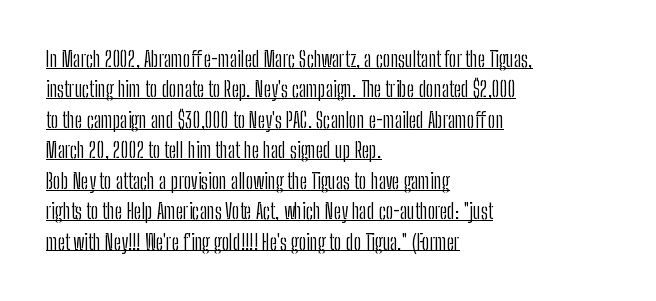
The image shows 21 px text type, upright; set left-aligned, normal line spacing (1.45x), normal letter spacing, underlined.
